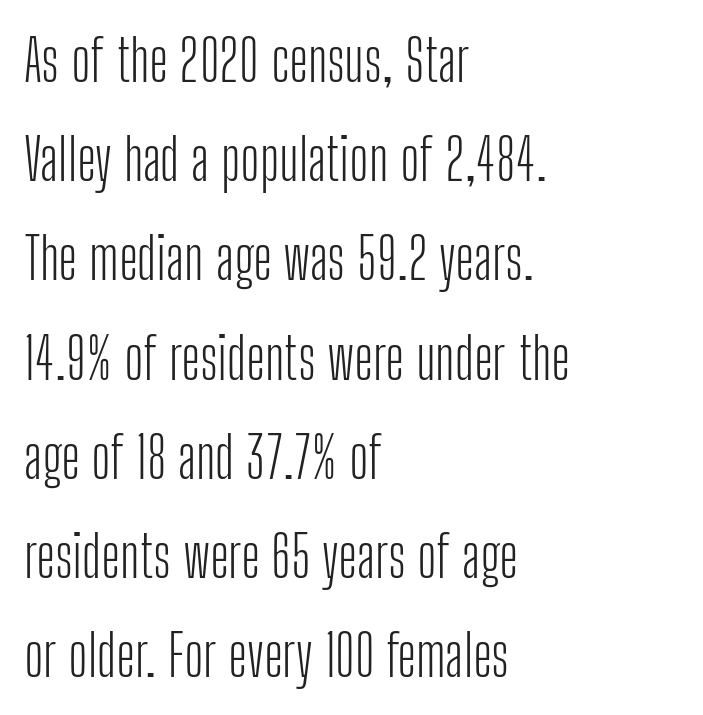
The image shows 58 px light, condensed sans-serif type, upright; set left-aligned, line spacing 1.71x, normal letter spacing, not underlined; low stroke contrast and a medium x-height.
